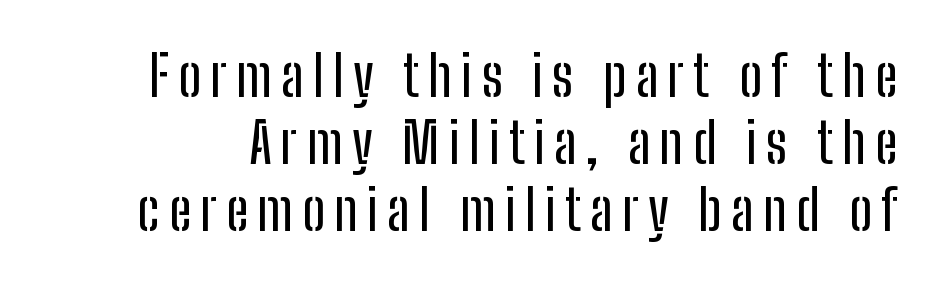
Character widths vary here, with narrow letters taking less room than wide ones. Unmarked baselines from the first word to the last. Characters remain perfectly vertical along every line. The face used here is a sans, in the tradition of grotesques and geometrics.
